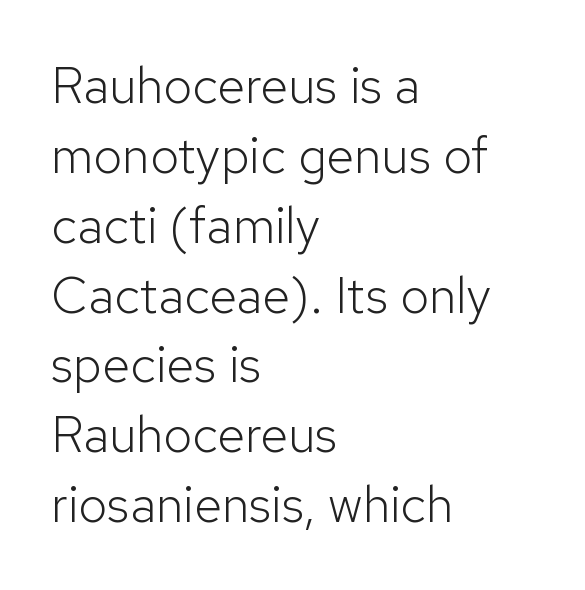
The image shows 51 px light sans-serif type, upright; set left-aligned, normal line spacing (1.37x), normal letter spacing, not underlined; low stroke contrast and a medium x-height.
